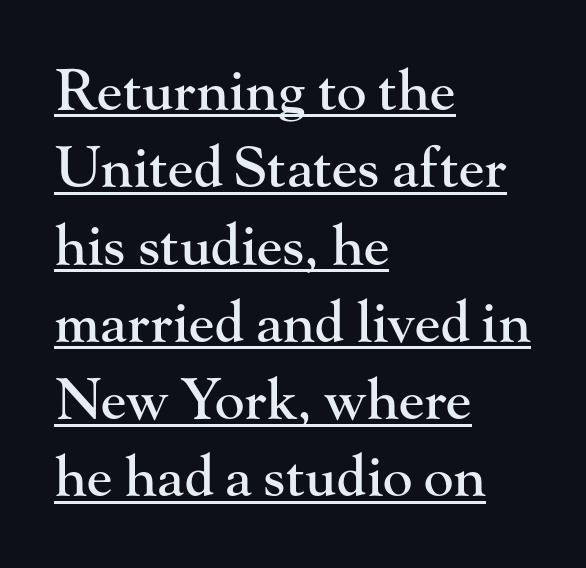
{"serif": "yes", "italic": "no", "width": "normal", "stroke_contrast": "high", "x_height": "small", "monospaced": "no", "underline": "yes", "align": "left", "line_spacing": "normal", "line_spacing_ratio": 1.38, "letter_spacing": "normal", "letter_spacing_em": 0.0, "glyph_px": 56}
